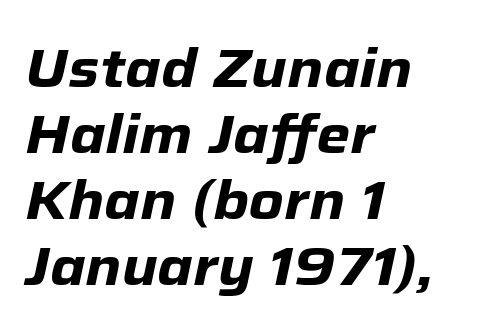
{"italic": "yes", "lean": "right", "slant_degrees": 12, "bold": "yes", "weight": "heavy", "width": "normal", "stroke_contrast": "low", "x_height": "medium", "monospaced": "no", "underline": "no", "align": "left", "line_spacing_ratio": 1.22, "letter_spacing": "normal", "letter_spacing_em": 0.0, "glyph_px": 54}
